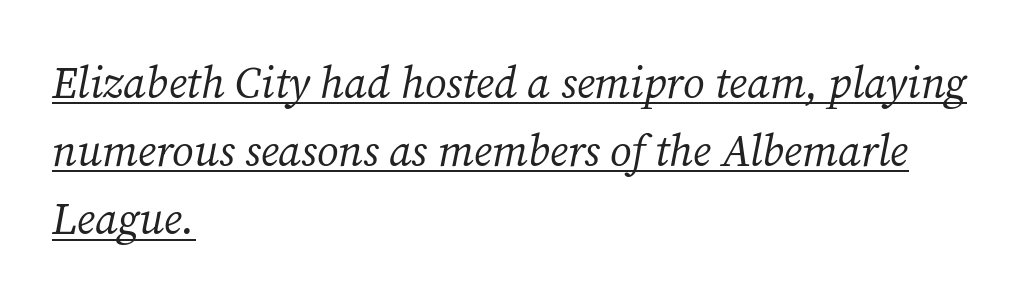
{"serif": "yes", "italic": "yes", "lean": "right", "slant_degrees": 12, "bold": "no", "weight": "regular", "width": "normal", "stroke_contrast": "medium", "x_height": "medium", "monospaced": "no", "underline": "yes", "align": "left", "line_spacing": "normal", "line_spacing_ratio": 1.55, "letter_spacing": "normal", "letter_spacing_em": 0.0, "glyph_px": 44}
